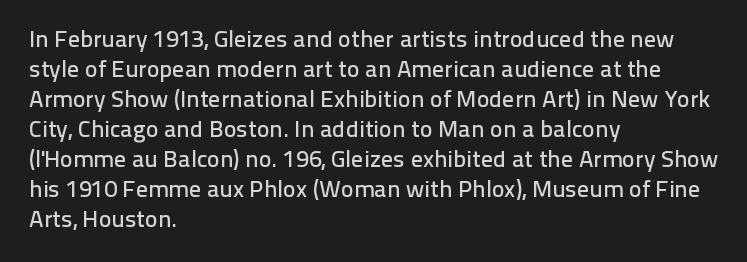
{"italic": "no", "underline": "no", "align": "left", "line_spacing": "normal", "line_spacing_ratio": 1.25, "letter_spacing": "normal", "letter_spacing_em": 0.0, "glyph_px": 24}
